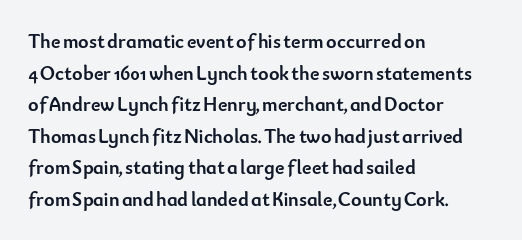
The image shows 20 px bold type, upright; set left-aligned, normal line spacing (1.58x), normal letter spacing, not underlined.
